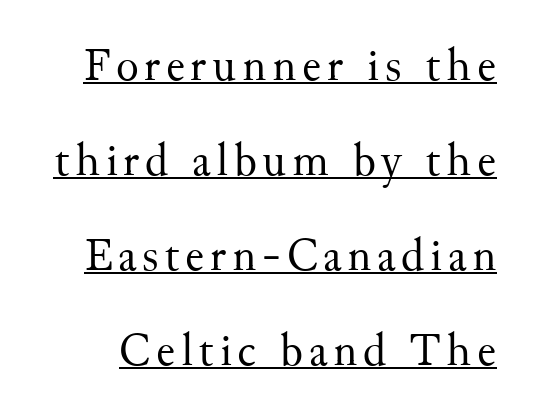
Q: Is the text bold? A: No.
Q: Is the text italic (slanted)? A: No, it is upright.
Q: Is the typeface a serif or a sans-serif typeface? A: Serif.
Q: Is the text underlined? A: Yes.
Q: Is the spacing between lines tight, normal or loose? A: Loose.
Q: Width (condensed, normal, or wide)? A: Normal.
Q: Stroke contrast? A: Medium.
Q: x-height? A: Small.
Q: Monospaced? A: No.
